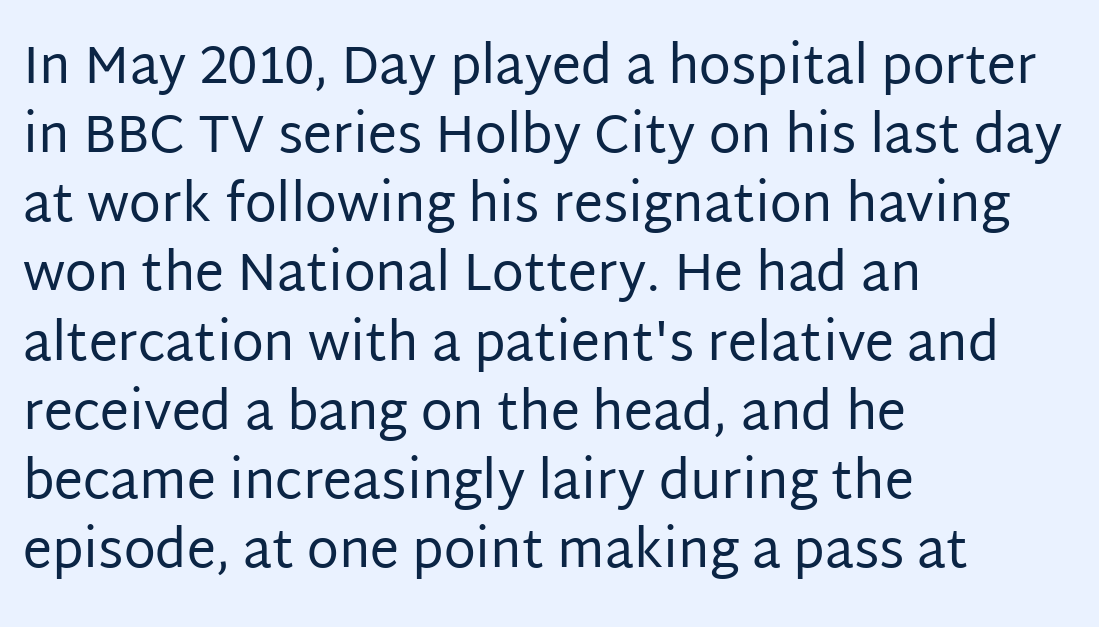
Q: Is the text bold? A: No.
Q: Is the text italic (slanted)? A: No, it is upright.
Q: Is the typeface a serif or a sans-serif typeface? A: Sans-serif.
Q: Is the text underlined? A: No.
Q: How is the paragraph aligned? A: Left-aligned.
Q: Is the spacing between letters normal or unusually wide? A: Normal.
Q: Is the spacing between lines tight, normal or loose? A: Normal.
Q: Width (condensed, normal, or wide)? A: Normal.
Q: Stroke contrast? A: Low.
Q: x-height? A: Large.
Q: Monospaced? A: No.
